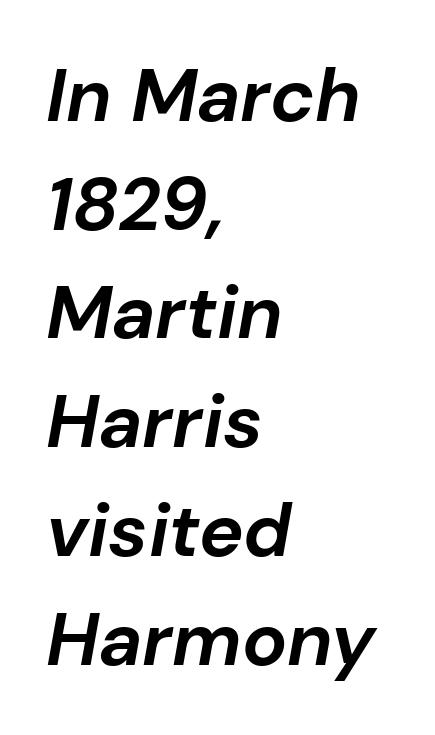
Q: Is the text bold? A: Yes.
Q: Is the text italic (slanted)? A: Yes, it leans right by about 10 degrees.
Q: Is the text underlined? A: No.
Q: How is the paragraph aligned? A: Left-aligned.
Q: Is the spacing between letters normal or unusually wide? A: Normal.
Q: Is the spacing between lines tight, normal or loose? A: Normal.
Q: Width (condensed, normal, or wide)? A: Normal.
Q: Stroke contrast? A: Low.
Q: x-height? A: Medium.
Q: Monospaced? A: No.
